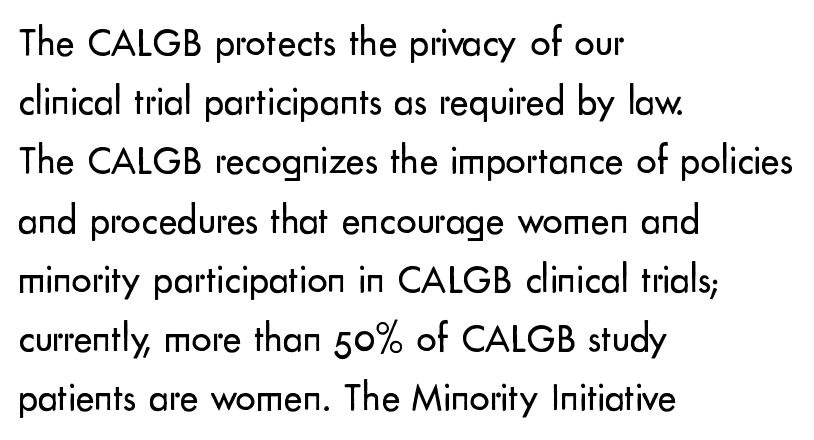
The image shows 40 px regular-weight sans-serif type, upright; set left-aligned, normal line spacing (1.48x), normal letter spacing, not underlined; low stroke contrast and a small x-height.
